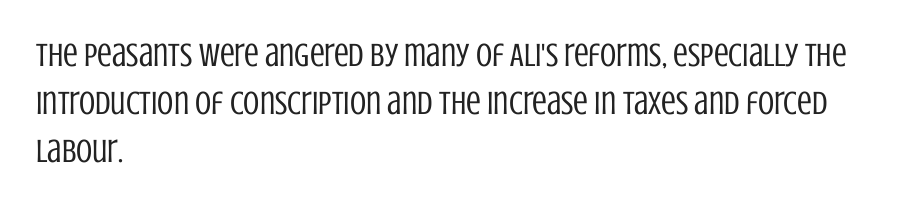
The image shows 33 px regular-weight, condensed sans-serif type, upright; set left-aligned, normal line spacing (1.45x), normal letter spacing, not underlined; low stroke contrast and a large x-height.
